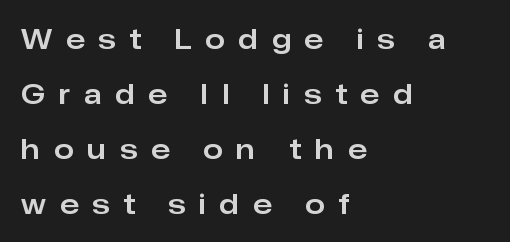
The image shows 28 px sans-serif type, upright; set left-aligned, loose line spacing (1.96x), unusually wide letter spacing (+0.49 em), not underlined; low stroke contrast and a medium x-height.
